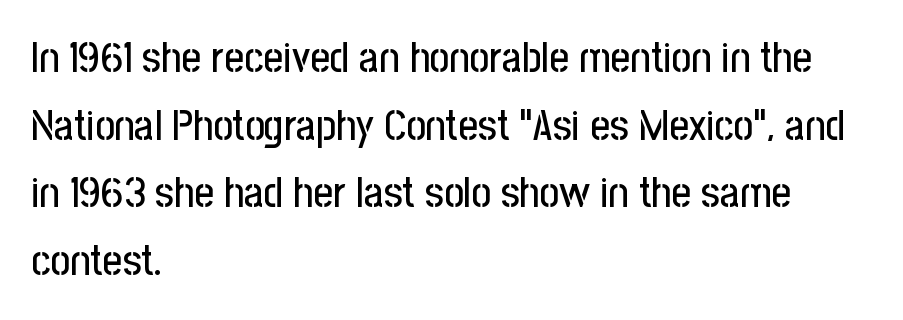
Caption: multi-line text, flush left, ragged right. The letters advance in unequal steps, a hallmark of proportional type. You can tell it's not italic because the verticals are truly vertical. Honestly, the letter spacing is just normal — you wouldn't notice it. Interline gaps are of average width in this sample. Type style note: lacks serifs.
